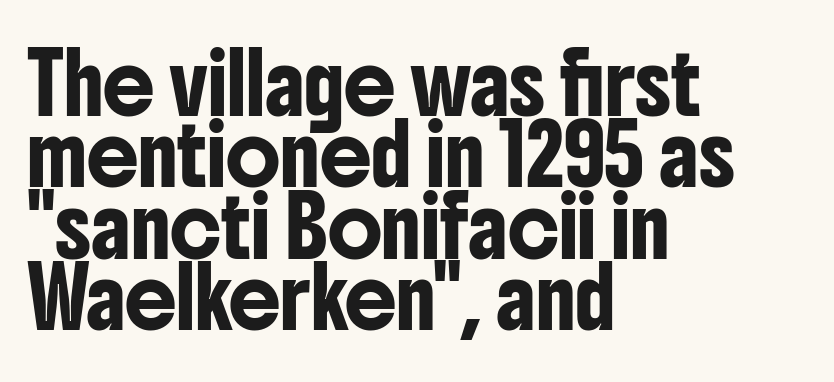
{"serif": "no", "italic": "no", "width": "condensed", "stroke_contrast": "low", "x_height": "medium", "monospaced": "no", "underline": "no", "align": "left", "line_spacing_ratio": 1.23, "letter_spacing": "normal", "letter_spacing_em": 0.0, "glyph_px": 58}
